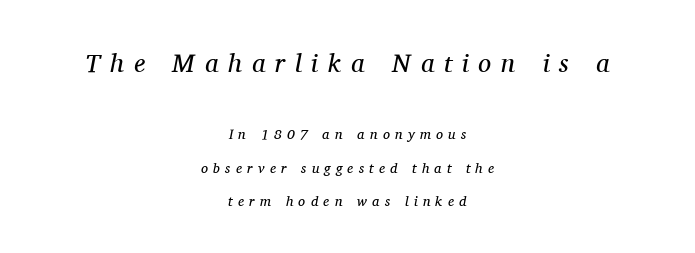
The image shows 26 px text type, italic (leaning right); set centered, loose line spacing (2.37x), unusually wide letter spacing (+0.38 em), not underlined; the first (top) block is 1.86x larger.
